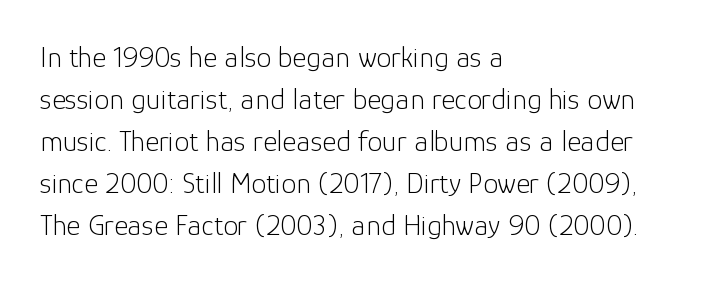
{"serif": "no", "italic": "no", "bold": "no", "weight": "light", "width": "normal", "stroke_contrast": "low", "x_height": "medium", "monospaced": "no", "underline": "no", "align": "left", "line_spacing": "normal", "line_spacing_ratio": 1.4, "letter_spacing": "normal", "letter_spacing_em": 0.0, "glyph_px": 30}
